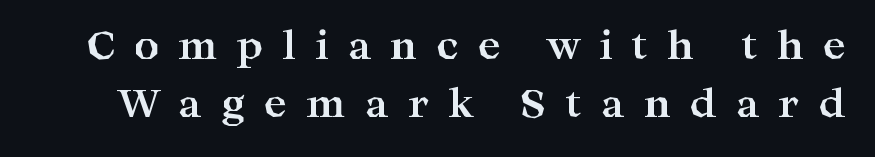
Q: Is the text bold? A: Yes.
Q: Is the text italic (slanted)? A: No, it is upright.
Q: Is the typeface a serif or a sans-serif typeface? A: Serif.
Q: Is the text underlined? A: No.
Q: Is the spacing between letters normal or unusually wide? A: Unusually wide.
Q: Is the spacing between lines tight, normal or loose? A: Normal.
Q: Width (condensed, normal, or wide)? A: Wide.
Q: Stroke contrast? A: High.
Q: x-height? A: Medium.
Q: Monospaced? A: No.
